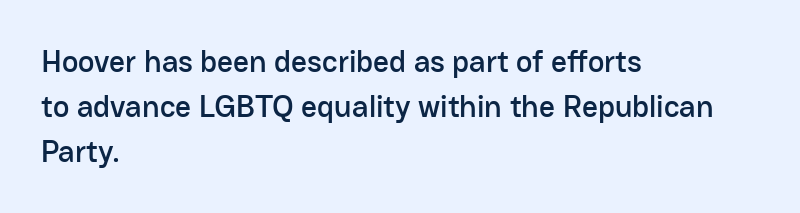
{"serif": "no", "italic": "no", "width": "normal", "stroke_contrast": "low", "x_height": "medium", "monospaced": "no", "underline": "no", "align": "left", "line_spacing": "normal", "line_spacing_ratio": 1.45, "letter_spacing": "normal", "letter_spacing_em": 0.0, "glyph_px": 31}
